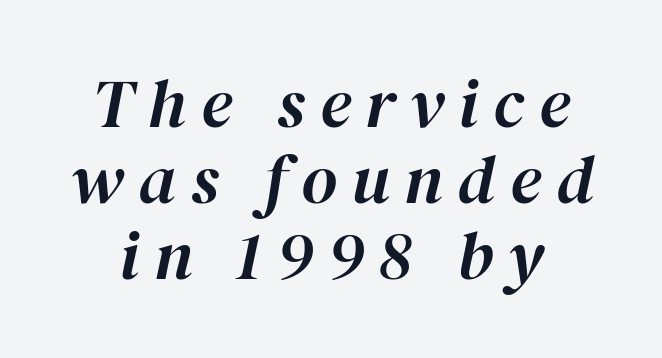
Q: Is the text italic (slanted)? A: Yes, it leans right by about 12 degrees.
Q: Is the text underlined? A: No.
Q: Is the spacing between letters normal or unusually wide? A: Unusually wide.
Q: Is the spacing between lines tight, normal or loose? A: Tight.
Q: Width (condensed, normal, or wide)? A: Normal.
Q: Stroke contrast? A: High.
Q: x-height? A: Medium.
Q: Monospaced? A: No.
